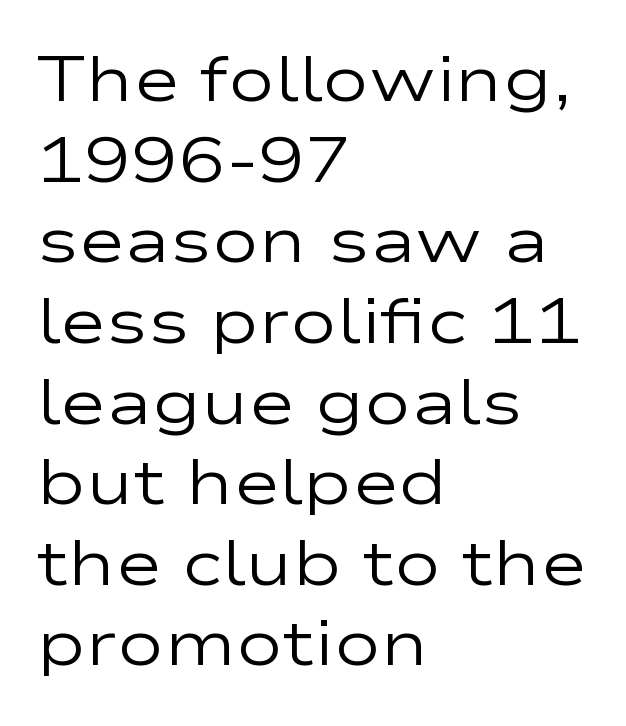
{"serif": "no", "italic": "no", "bold": "no", "weight": "regular", "width": "wide", "stroke_contrast": "low", "x_height": "medium", "monospaced": "no", "underline": "no", "align": "left", "line_spacing": "normal", "line_spacing_ratio": 1.28, "letter_spacing": "normal", "letter_spacing_em": 0.0, "glyph_px": 63}
